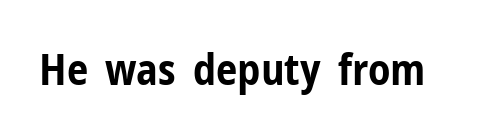
The image shows 43 px bold, condensed sans-serif type, upright; set normal letter spacing, not underlined; low stroke contrast and a medium x-height.
